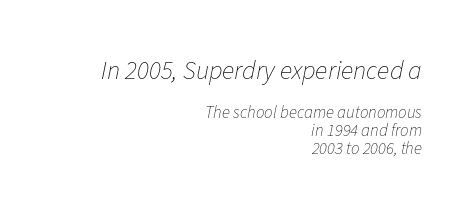
The foot of each line stays bare and open. Larger block? The one above; the one below is distinctly smaller. The space between consecutive lines is stingy. The font's italic variant was chosen for this text.
